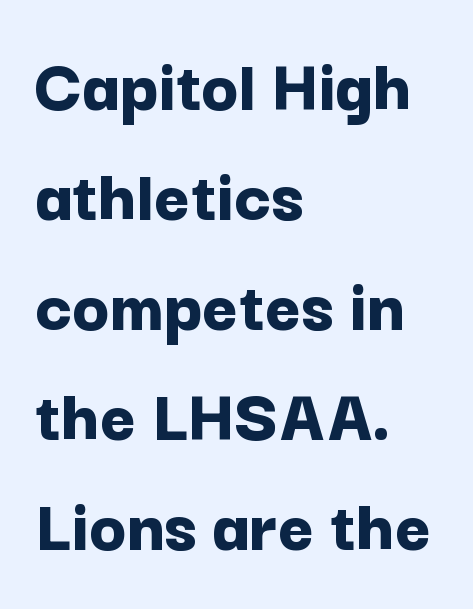
The image shows 77 px bold sans-serif type, upright; set left-aligned, normal line spacing (1.43x), normal letter spacing, not underlined; low stroke contrast and a medium x-height.
